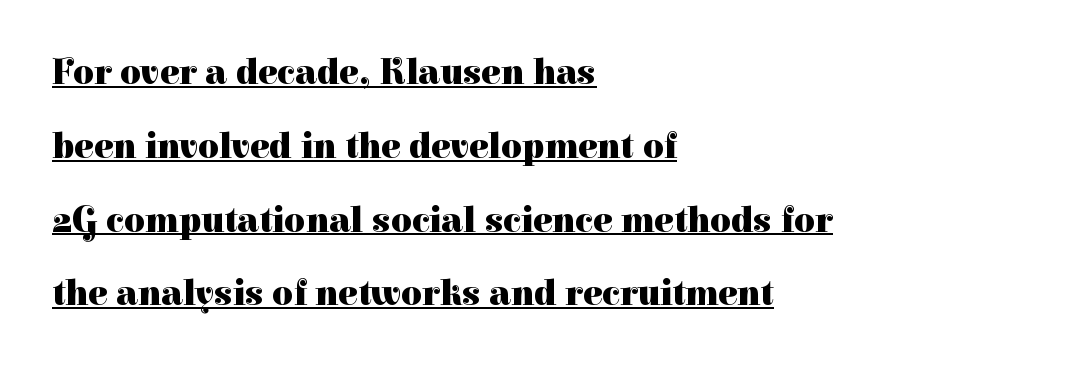
The image shows 36 px heavy serif type, upright; set left-aligned, loose line spacing (2.05x), normal letter spacing, underlined; high stroke contrast and a medium x-height.
